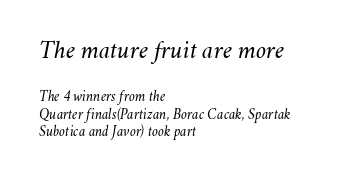
{"italic": "yes", "lean": "right", "slant_degrees": 11, "bold": "no", "underline": "no", "align": "left", "line_spacing_ratio": 1.17, "letter_spacing": "normal", "letter_spacing_em": 0.0, "larger_block": "first", "size_ratio": 1.73, "glyph_px": 26}
